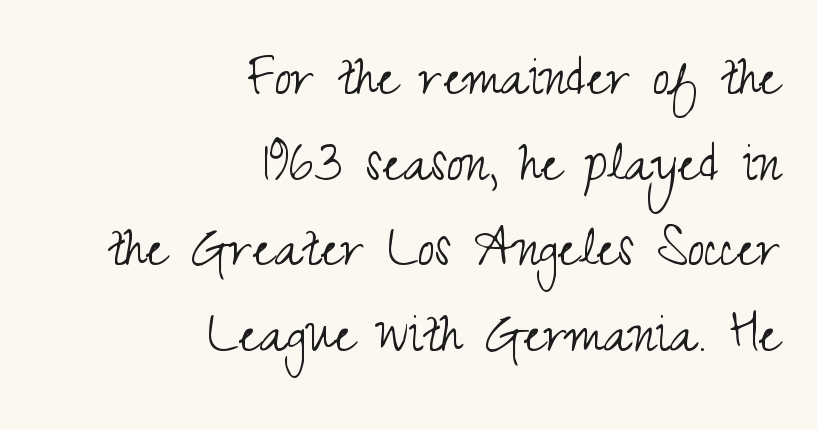
Q: Is the text bold? A: No.
Q: Is the text italic (slanted)? A: No, it is upright.
Q: Is the typeface a serif or a sans-serif typeface? A: Sans-serif.
Q: Is the text underlined? A: No.
Q: How is the paragraph aligned? A: Right-aligned.
Q: Is the spacing between letters normal or unusually wide? A: Normal.
Q: Is the spacing between lines tight, normal or loose? A: Normal.
Q: Width (condensed, normal, or wide)? A: Condensed.
Q: Stroke contrast? A: Medium.
Q: x-height? A: Small.
Q: Monospaced? A: No.
